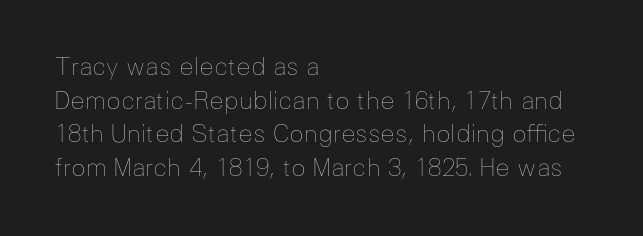
The image shows 24 px text type, upright; set left-aligned, normal line spacing (1.4x), normal letter spacing, not underlined.
